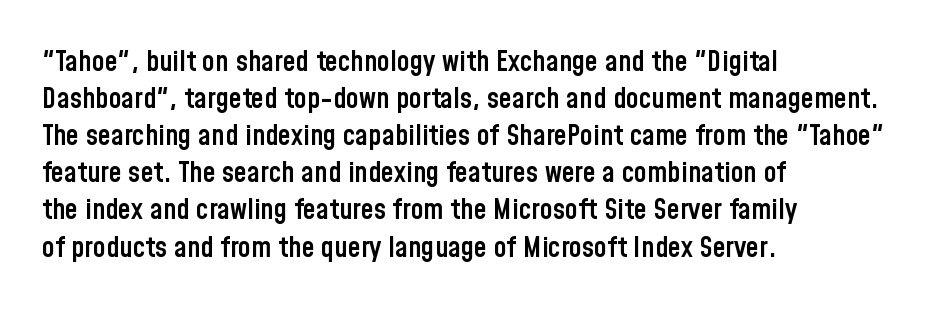
The image shows 29 px semibold, condensed sans-serif type, upright; set left-aligned, normal line spacing (1.28x), normal letter spacing, not underlined; low stroke contrast and a medium x-height.
